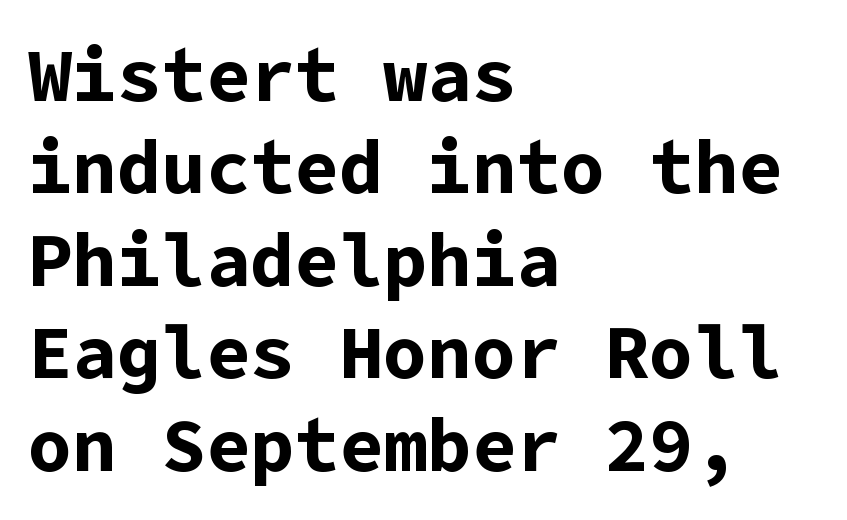
The image shows 74 px bold sans-serif type, upright; set left-aligned, normal line spacing (1.25x), normal letter spacing, not underlined; low stroke contrast and a medium x-height.
